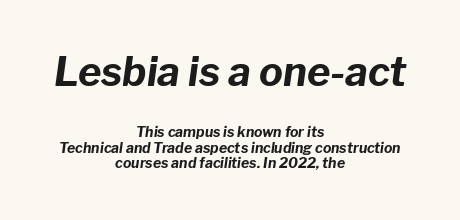
{"italic": "yes", "lean": "right", "slant_degrees": 8, "bold": "yes", "weight": "bold", "width": "normal", "stroke_contrast": "low", "x_height": "medium", "monospaced": "no", "underline": "no", "align": "center", "line_spacing": "tight", "line_spacing_ratio": 1.11, "letter_spacing": "normal", "letter_spacing_em": 0.0, "larger_block": "first", "size_ratio": 2.86, "glyph_px": 40}
